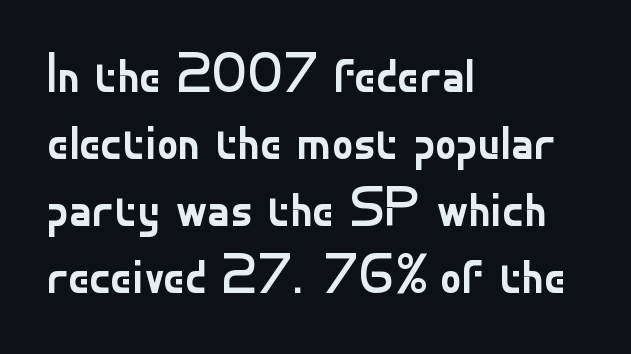
The image shows 54 px regular-weight sans-serif type, upright; set left-aligned, line spacing 1.24x, normal letter spacing, not underlined; low stroke contrast and a small x-height.
